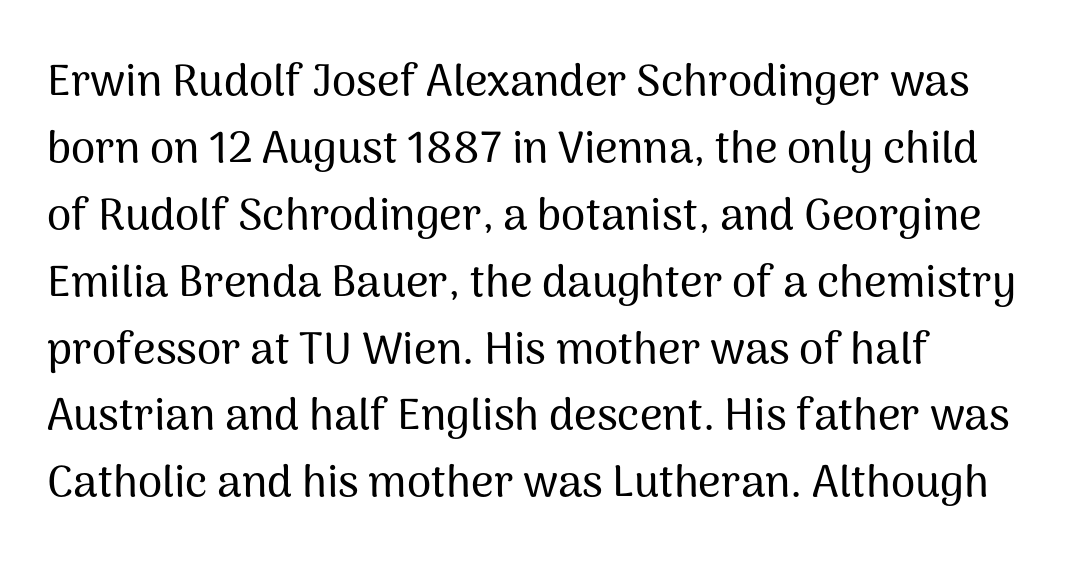
The image shows 44 px sans-serif type, upright; set normal line spacing (1.52x), normal letter spacing, not underlined; medium stroke contrast and a medium x-height.
